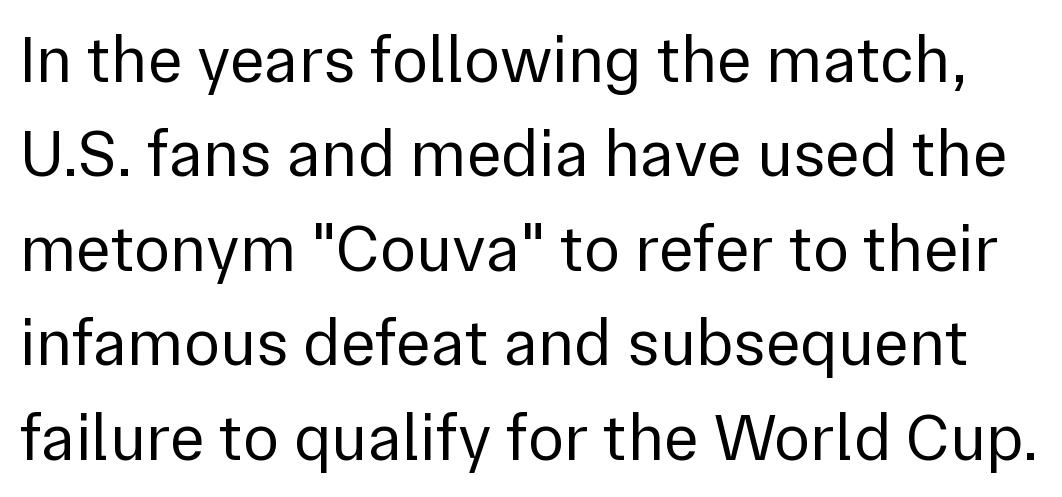
Q: Is the text bold? A: No.
Q: Is the text italic (slanted)? A: No, it is upright.
Q: Is the typeface a serif or a sans-serif typeface? A: Sans-serif.
Q: Is the text underlined? A: No.
Q: Is the spacing between letters normal or unusually wide? A: Normal.
Q: Is the spacing between lines tight, normal or loose? A: Normal.
Q: Width (condensed, normal, or wide)? A: Normal.
Q: x-height? A: Medium.
Q: Monospaced? A: No.
